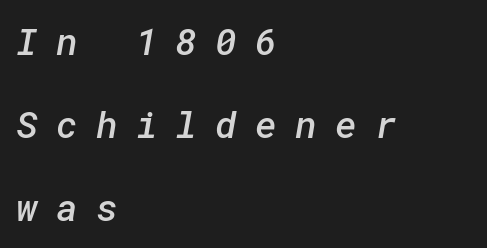
{"serif": "no", "bold": "semi", "weight": "semibold", "width": "normal", "stroke_contrast": "low", "x_height": "medium", "underline": "no", "align": "left", "line_spacing": "loose", "line_spacing_ratio": 2.24, "letter_spacing": "wide", "letter_spacing_em": 0.49, "glyph_px": 37}
